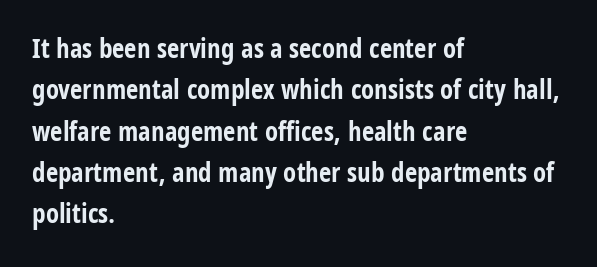
This block has exactly the height ordinary leading produces. The letterforms sit shoulder to shoulder at normal distance. On the weight axis this lands at bold, roughly 700. Line beginnings align vertically; line endings do not. A roman cut, with each character standing at attention.
